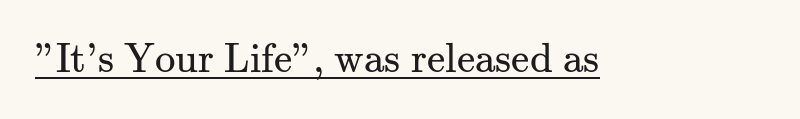
{"serif": "yes", "italic": "no", "bold": "no", "weight": "regular", "width": "normal", "stroke_contrast": "medium", "x_height": "small", "monospaced": "no", "underline": "yes", "letter_spacing": "normal", "letter_spacing_em": 0.0, "glyph_px": 41}
